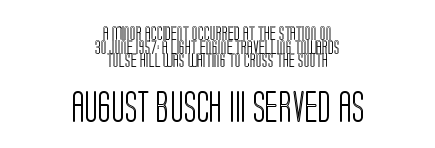
In this sample the second text group is rendered at the bigger scale. A bare baseline throughout the passage. Tracking here is standard; glyphs follow each other at the usual distance. Designer's note — italics off, roman on. This rendering uses center alignment, leaving both contours irregular but symmetric.
